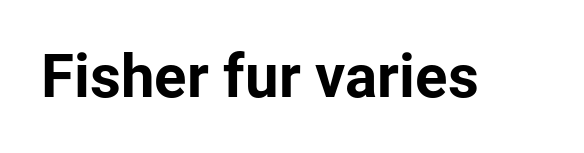
Does extra space separate the letters? No, they use regular spacing. Are there feet on the stems? There aren't — it's a sans. Here the designer chose a conventional face with non-uniform glyph widths. Letters rest on an invisible, unmarked baseline. The letters stand upright; this is a roman face.
